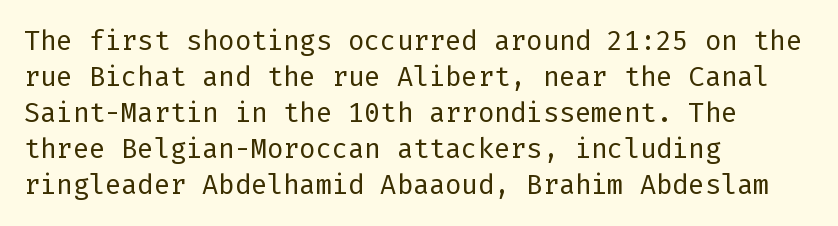
Q: Is the text bold? A: No.
Q: Is the text italic (slanted)? A: No, it is upright.
Q: Is the text underlined? A: No.
Q: How is the paragraph aligned? A: Left-aligned.
Q: Is the spacing between letters normal or unusually wide? A: Normal.
Q: Is the spacing between lines tight, normal or loose? A: Normal.
